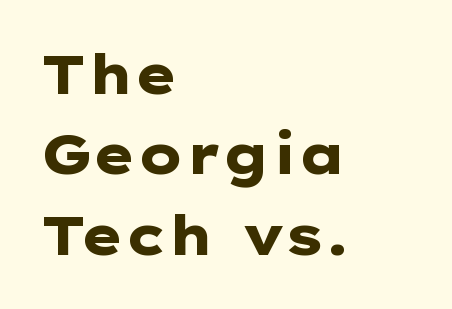
Q: Is the text bold? A: Yes.
Q: Is the text italic (slanted)? A: No, it is upright.
Q: Is the typeface a serif or a sans-serif typeface? A: Sans-serif.
Q: Is the text underlined? A: No.
Q: How is the paragraph aligned? A: Left-aligned.
Q: Is the spacing between letters normal or unusually wide? A: Normal.
Q: Is the spacing between lines tight, normal or loose? A: Normal.
Q: Width (condensed, normal, or wide)? A: Wide.
Q: Stroke contrast? A: Low.
Q: x-height? A: Medium.
Q: Monospaced? A: No.
